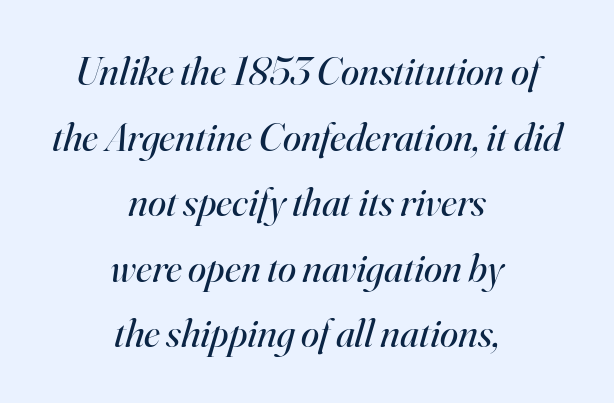
Q: Is the text bold? A: No.
Q: Is the text italic (slanted)? A: Yes, it leans right by about 16 degrees.
Q: Is the typeface a serif or a sans-serif typeface? A: Serif.
Q: Is the text underlined? A: No.
Q: How is the paragraph aligned? A: Centered.
Q: Is the spacing between letters normal or unusually wide? A: Normal.
Q: Is the spacing between lines tight, normal or loose? A: Normal.
Q: Width (condensed, normal, or wide)? A: Normal.
Q: Stroke contrast? A: High.
Q: x-height? A: Small.
Q: Monospaced? A: No.
